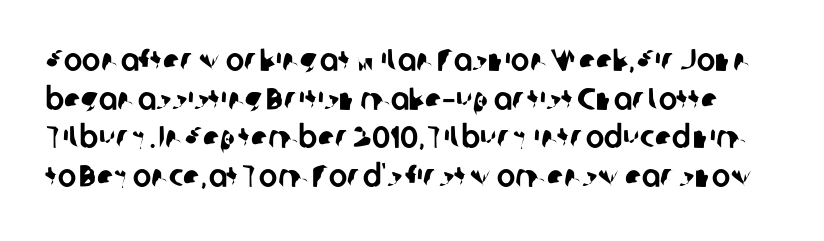
{"serif": "no", "width": "normal", "stroke_contrast": "low", "x_height": "medium", "monospaced": "no", "underline": "no", "line_spacing": "normal", "line_spacing_ratio": 1.25, "letter_spacing": "normal", "letter_spacing_em": 0.0, "glyph_px": 31}
